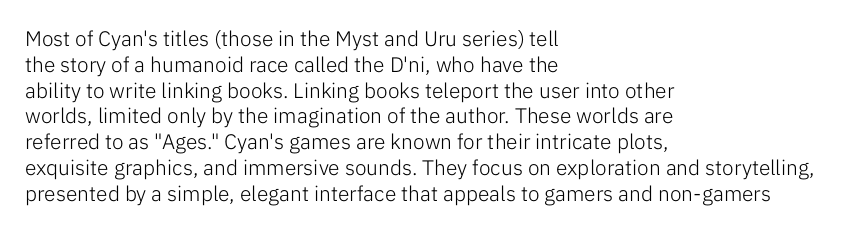
{"italic": "no", "bold": "no", "underline": "no", "align": "left", "line_spacing_ratio": 1.23, "letter_spacing": "normal", "letter_spacing_em": 0.0, "glyph_px": 21}
